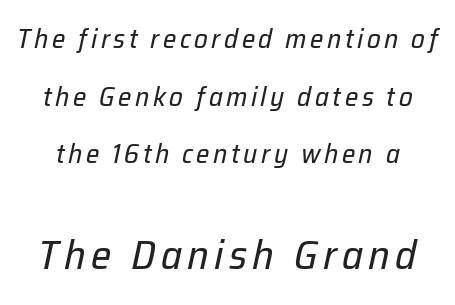
The image shows 41 px regular-weight type, italic (leaning right); set loose line spacing (2.13x), not underlined; the second (bottom) block is 1.52x larger; low stroke contrast and a medium x-height.
